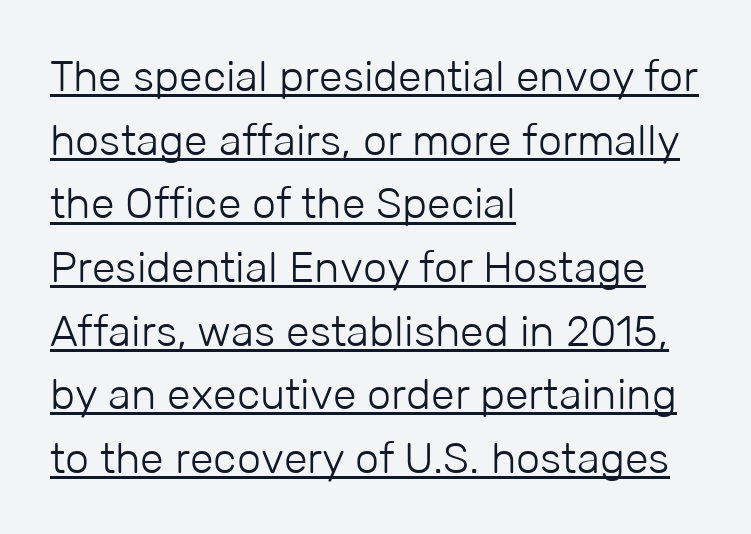
Underline: present. The type is set solid horizontally, with unmodified tracking. These lines are set flush left with a ragged right edge. Counters stay open thanks to moderate or lighter strokes. This sample has the flowing, uneven cadence of proportional lettering.
